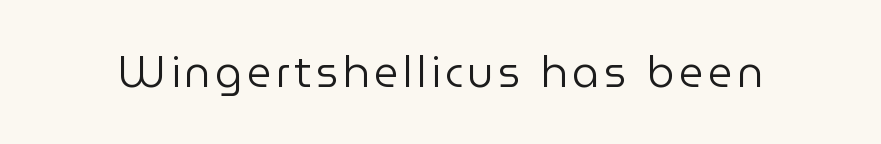
The image shows 43 px regular-weight sans-serif type, upright; set not underlined; low stroke contrast and a medium x-height.
